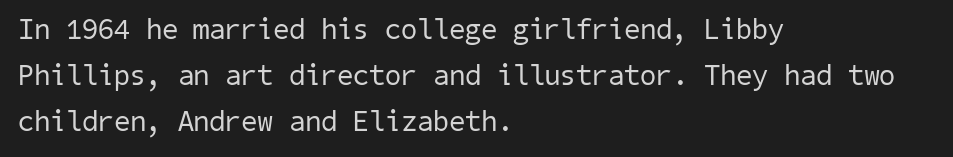
Q: Is the text bold? A: No.
Q: Is the typeface a serif or a sans-serif typeface? A: Sans-serif.
Q: Is the text underlined? A: No.
Q: How is the paragraph aligned? A: Left-aligned.
Q: Is the spacing between letters normal or unusually wide? A: Normal.
Q: Is the spacing between lines tight, normal or loose? A: Normal.
Q: Width (condensed, normal, or wide)? A: Normal.
Q: Stroke contrast? A: Low.
Q: x-height? A: Medium.
